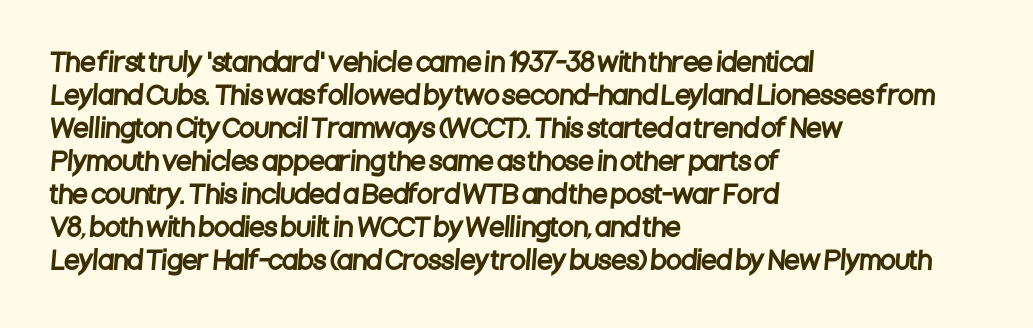
Short and long lines alike share a common starting point at left. Vertically, the passage feels balanced, rows spaced as you'd expect. Words appear dense and cohesive because spacing is normal. Quick note: underline off.
